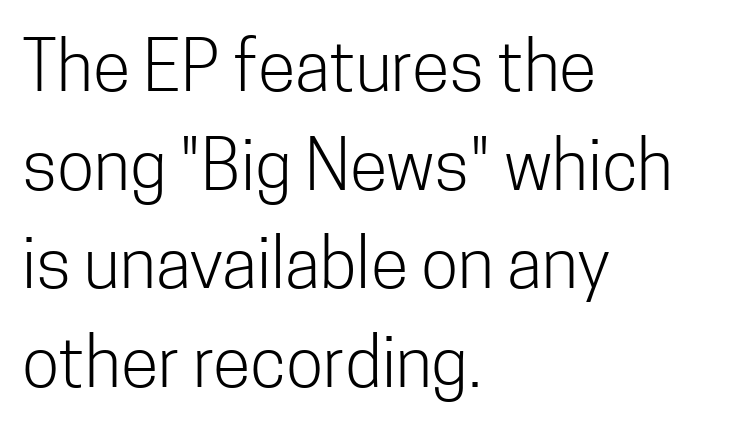
The image shows 69 px light, condensed sans-serif type, upright; set left-aligned, normal line spacing (1.43x), normal letter spacing, not underlined; low stroke contrast and a medium x-height.
